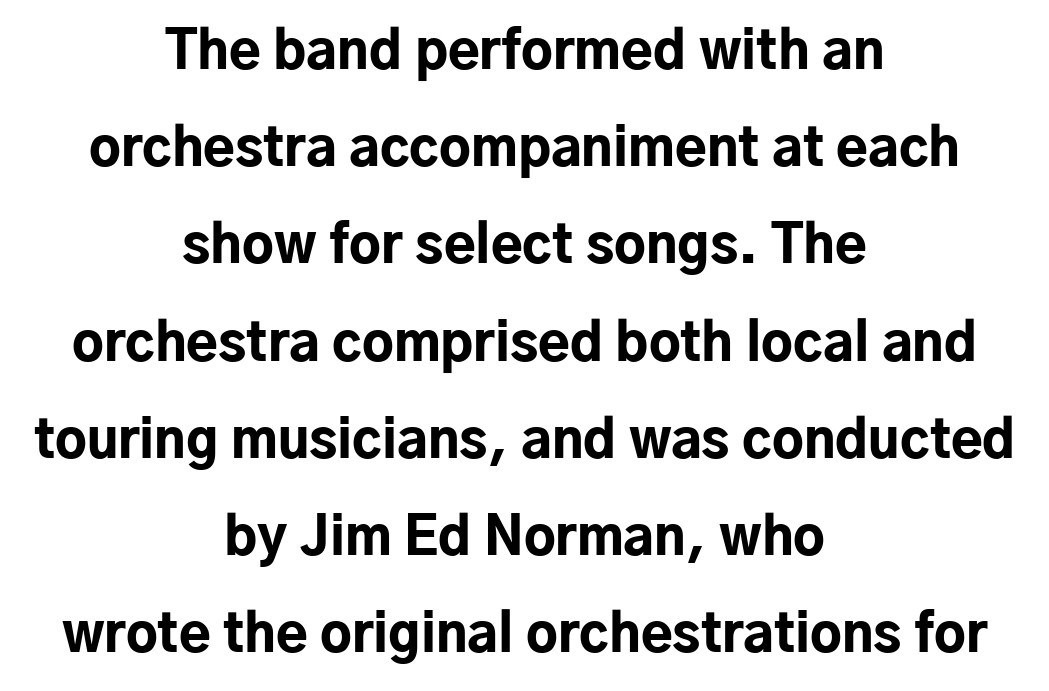
Q: Is the text bold? A: Yes.
Q: Is the text italic (slanted)? A: No, it is upright.
Q: Is the typeface a serif or a sans-serif typeface? A: Sans-serif.
Q: Is the text underlined? A: No.
Q: How is the paragraph aligned? A: Centered.
Q: Is the spacing between letters normal or unusually wide? A: Normal.
Q: Width (condensed, normal, or wide)? A: Normal.
Q: Stroke contrast? A: Low.
Q: x-height? A: Medium.
Q: Monospaced? A: No.
